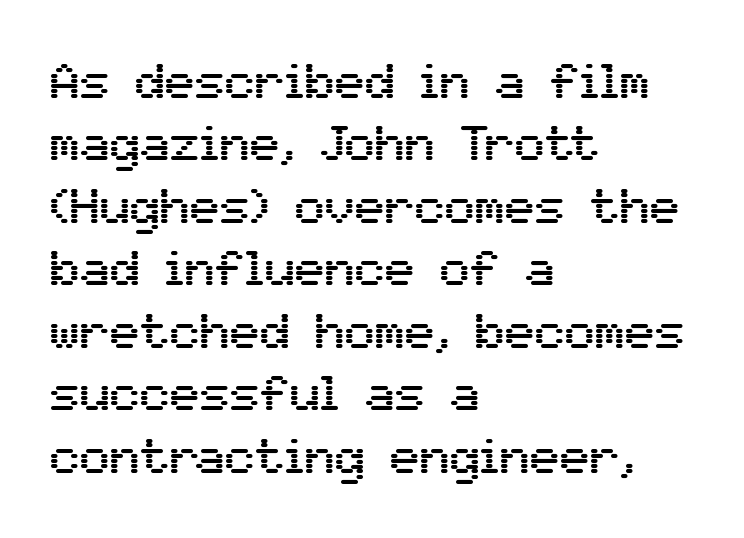
These lines are composed in type without serifs. Each letter keeps its own natural width here, so spacing adapts to shape. The glyphs are unaccompanied by any horizontal stroke below them. Line beginnings align vertically; line endings do not.
